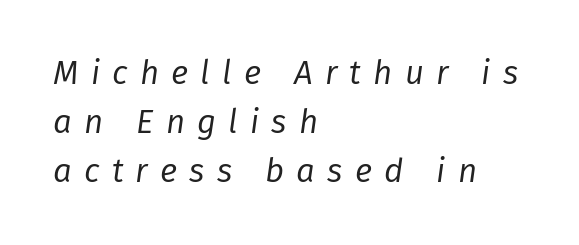
On a weight scale, this lands at 450 or below. The glyphs look as if they've been sheared to an angle. Each letter keeps its own natural width here, so spacing adapts to shape. The passage is arranged the way most books set body copy — flush left. Check the space under the baseline: it is left empty. The leading is moderate, giving the passage an even texture.
